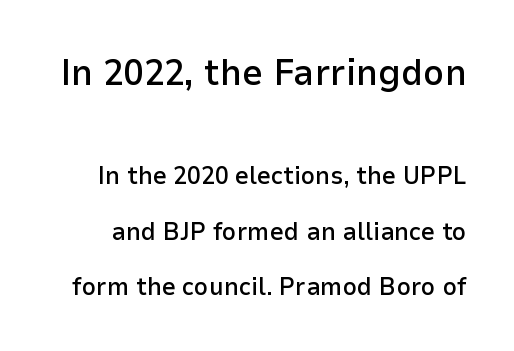
{"serif": "no", "italic": "no", "bold": "semi", "weight": "semibold", "width": "normal", "stroke_contrast": "low", "x_height": "medium", "monospaced": "no", "underline": "no", "line_spacing": "loose", "line_spacing_ratio": 2.21, "letter_spacing": "normal", "letter_spacing_em": 0.0, "larger_block": "first", "size_ratio": 1.48, "glyph_px": 37}
